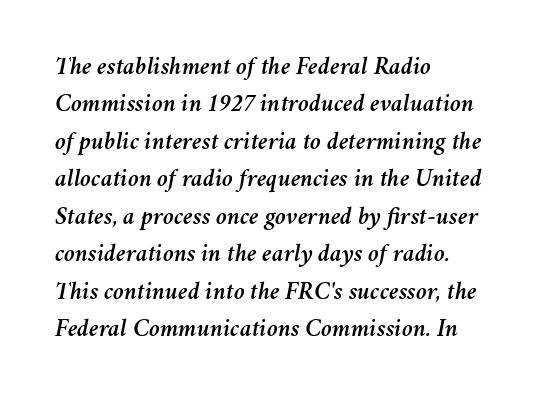
{"italic": "yes", "lean": "right", "slant_degrees": 11, "underline": "no", "align": "left", "line_spacing": "normal", "line_spacing_ratio": 1.5, "letter_spacing": "normal", "letter_spacing_em": 0.0, "glyph_px": 25}
